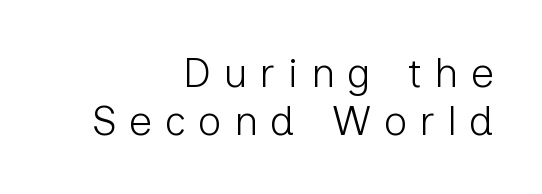
Q: Is the text bold? A: No.
Q: Is the text italic (slanted)? A: No, it is upright.
Q: Is the typeface a serif or a sans-serif typeface? A: Sans-serif.
Q: Is the text underlined? A: No.
Q: How is the paragraph aligned? A: Right-aligned.
Q: Is the spacing between letters normal or unusually wide? A: Unusually wide.
Q: Width (condensed, normal, or wide)? A: Normal.
Q: Stroke contrast? A: Low.
Q: x-height? A: Medium.
Q: Monospaced? A: No.
